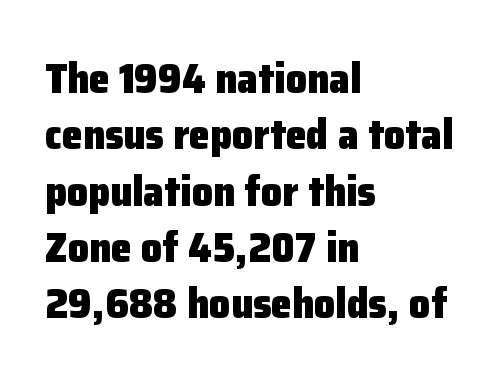
Just letters on the line, the space beneath them empty. This sample uses an upright cut, with every glyph sitting square on the baseline. The horizontal fit of the characters is conventional and even. Students, observe: this is what conventionally led text looks like. The glyphs have the mass of a bold cut.
